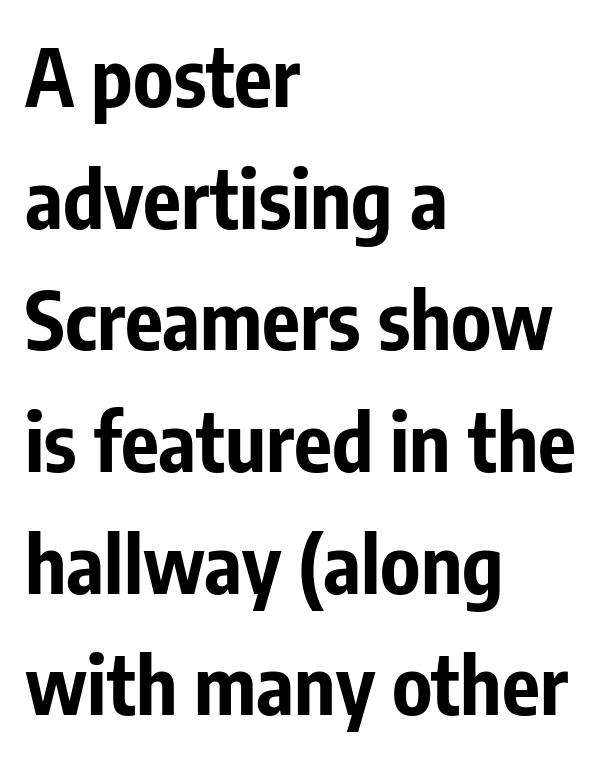
Q: Is the text bold? A: Yes.
Q: Is the text italic (slanted)? A: No, it is upright.
Q: Is the typeface a serif or a sans-serif typeface? A: Sans-serif.
Q: Is the text underlined? A: No.
Q: How is the paragraph aligned? A: Left-aligned.
Q: Is the spacing between letters normal or unusually wide? A: Normal.
Q: Is the spacing between lines tight, normal or loose? A: Normal.
Q: Width (condensed, normal, or wide)? A: Condensed.
Q: Stroke contrast? A: Low.
Q: x-height? A: Medium.
Q: Monospaced? A: No.
